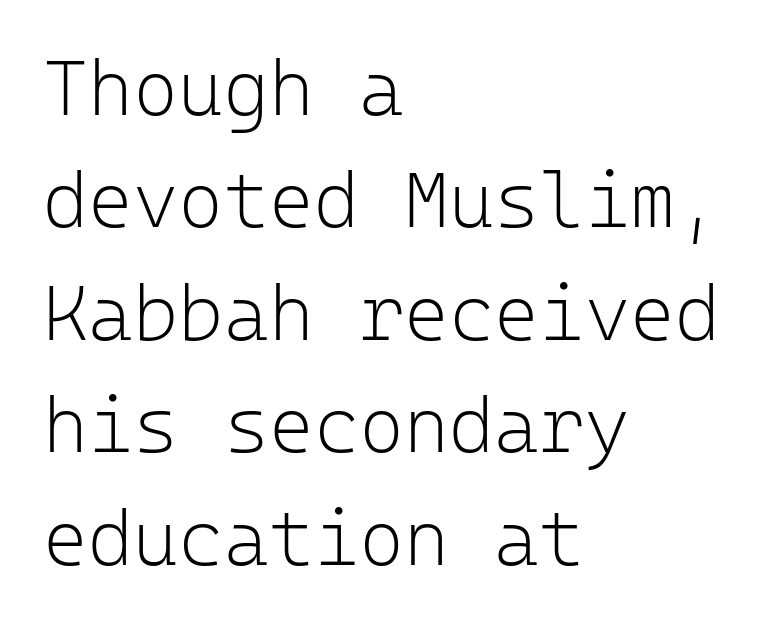
The image shows 77 px light sans-serif type, upright, monospaced; set left-aligned, normal line spacing (1.46x), normal letter spacing, not underlined; low stroke contrast and a medium x-height.
